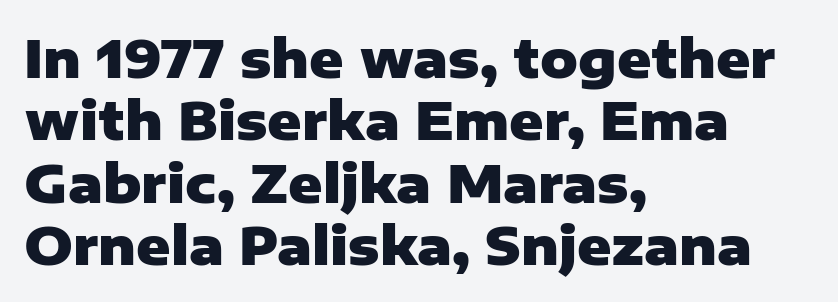
Q: Is the text bold? A: Yes.
Q: Is the text italic (slanted)? A: No, it is upright.
Q: Is the typeface a serif or a sans-serif typeface? A: Sans-serif.
Q: Is the text underlined? A: No.
Q: How is the paragraph aligned? A: Left-aligned.
Q: Is the spacing between letters normal or unusually wide? A: Normal.
Q: Width (condensed, normal, or wide)? A: Normal.
Q: Stroke contrast? A: Low.
Q: x-height? A: Medium.
Q: Monospaced? A: No.
